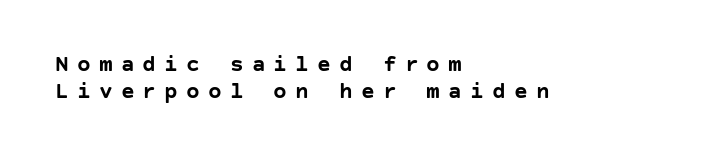
The image shows 23 px bold type, upright; set left-aligned, line spacing 1.17x, unusually wide letter spacing (+0.35 em), not underlined.
